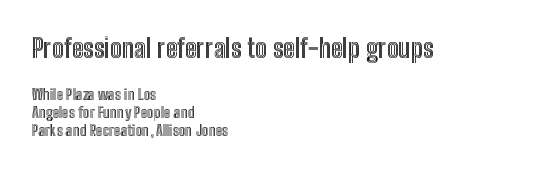
The image shows 26 px text type, upright; set left-aligned, line spacing 1.22x, normal letter spacing, not underlined; the first (top) block is 1.73x larger.
